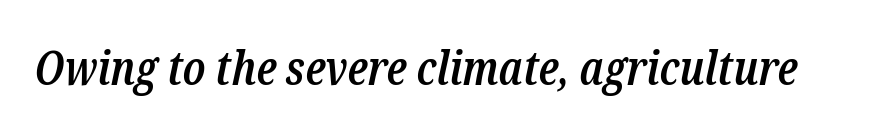
Q: Is the text bold? A: Semi-bold.
Q: Is the text italic (slanted)? A: Yes, it leans right by about 12 degrees.
Q: Is the typeface a serif or a sans-serif typeface? A: Serif.
Q: Is the text underlined? A: No.
Q: Is the spacing between letters normal or unusually wide? A: Normal.
Q: Width (condensed, normal, or wide)? A: Condensed.
Q: Stroke contrast? A: Low.
Q: x-height? A: Medium.
Q: Monospaced? A: No.
